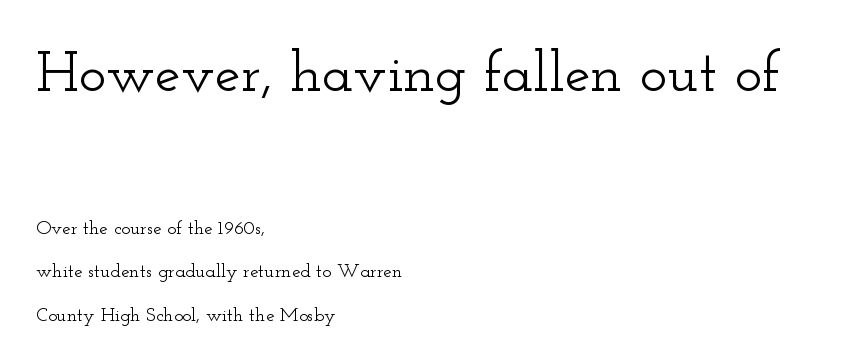
Q: Is the text italic (slanted)? A: No, it is upright.
Q: Is the typeface a serif or a sans-serif typeface? A: Serif.
Q: Is the text underlined? A: No.
Q: How is the paragraph aligned? A: Left-aligned.
Q: Is the spacing between letters normal or unusually wide? A: Normal.
Q: Is the spacing between lines tight, normal or loose? A: Loose.
Q: Which block of text is set in a larger size, the first (top) or the second (bottom)? A: The first (top) one.
Q: Width (condensed, normal, or wide)? A: Wide.
Q: Stroke contrast? A: Low.
Q: x-height? A: Small.
Q: Monospaced? A: No.
